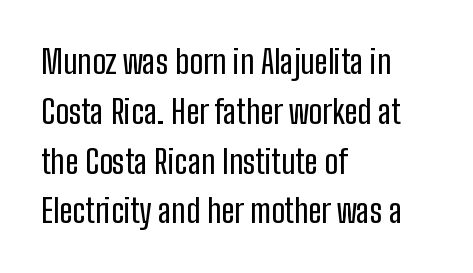
Q: Is the text italic (slanted)? A: No, it is upright.
Q: Is the typeface a serif or a sans-serif typeface? A: Sans-serif.
Q: Is the text underlined? A: No.
Q: How is the paragraph aligned? A: Left-aligned.
Q: Is the spacing between letters normal or unusually wide? A: Normal.
Q: Is the spacing between lines tight, normal or loose? A: Normal.
Q: Width (condensed, normal, or wide)? A: Condensed.
Q: Stroke contrast? A: Low.
Q: x-height? A: Medium.
Q: Monospaced? A: No.
